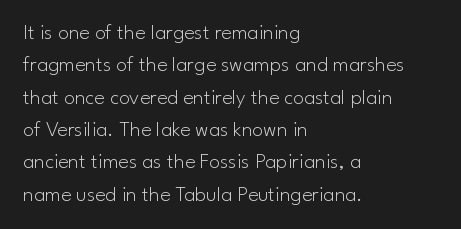
{"italic": "no", "bold": "no", "underline": "no", "align": "left", "line_spacing": "normal", "line_spacing_ratio": 1.47, "letter_spacing": "normal", "letter_spacing_em": 0.0, "glyph_px": 22}
